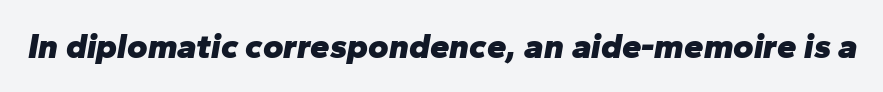
Q: Is the text bold? A: Yes.
Q: Is the text italic (slanted)? A: Yes, it leans right by about 10 degrees.
Q: Is the text underlined? A: No.
Q: Is the spacing between letters normal or unusually wide? A: Normal.
Q: Width (condensed, normal, or wide)? A: Normal.
Q: Stroke contrast? A: Low.
Q: x-height? A: Medium.
Q: Monospaced? A: No.
